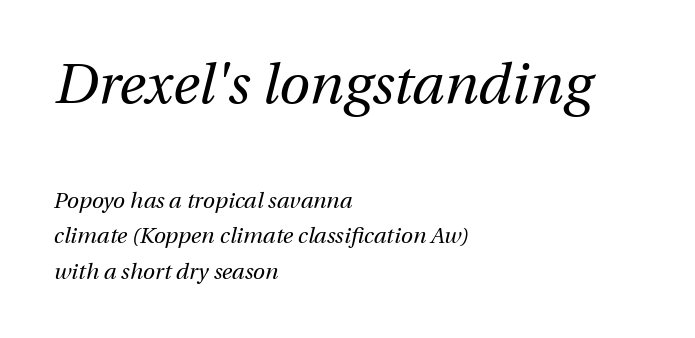
Q: Is the text bold? A: No.
Q: Is the text italic (slanted)? A: Yes, it leans right by about 12 degrees.
Q: Is the text underlined? A: No.
Q: How is the paragraph aligned? A: Left-aligned.
Q: Is the spacing between letters normal or unusually wide? A: Normal.
Q: Is the spacing between lines tight, normal or loose? A: Normal.
Q: Which block of text is set in a larger size, the first (top) or the second (bottom)? A: The first (top) one.
Q: Width (condensed, normal, or wide)? A: Normal.
Q: Stroke contrast? A: Medium.
Q: x-height? A: Medium.
Q: Monospaced? A: No.
